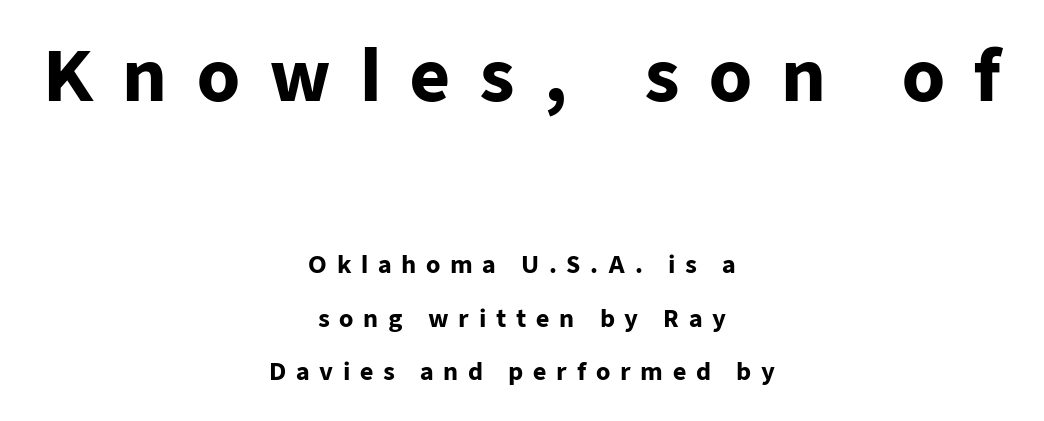
{"serif": "no", "italic": "no", "bold": "yes", "weight": "heavy", "width": "normal", "stroke_contrast": "low", "x_height": "medium", "monospaced": "no", "underline": "no", "align": "center", "line_spacing": "loose", "line_spacing_ratio": 2.33, "letter_spacing": "wide", "letter_spacing_em": 0.42, "larger_block": "first", "size_ratio": 3.0, "glyph_px": 69}
